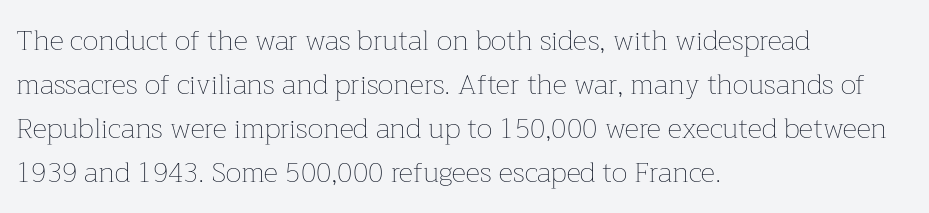
The image shows 28 px thin type, upright; set left-aligned, normal line spacing (1.57x), normal letter spacing, not underlined; low stroke contrast and a medium x-height.
